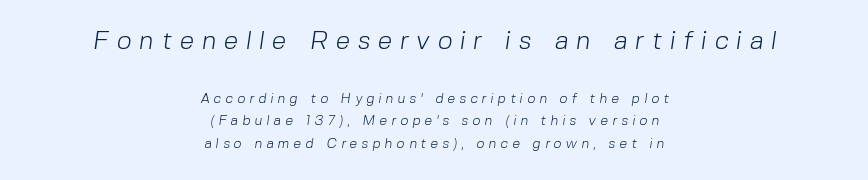
Q: Is the text bold? A: No.
Q: Is the text underlined? A: No.
Q: How is the paragraph aligned? A: Centered.
Q: Is the spacing between letters normal or unusually wide? A: Unusually wide.
Q: Is the spacing between lines tight, normal or loose? A: Normal.
Q: Which block of text is set in a larger size, the first (top) or the second (bottom)? A: The first (top) one.
